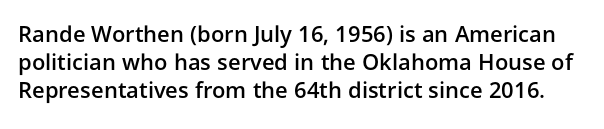
Q: Is the text bold? A: Semi-bold.
Q: Is the text italic (slanted)? A: No, it is upright.
Q: Is the text underlined? A: No.
Q: Is the spacing between letters normal or unusually wide? A: Normal.
Q: Is the spacing between lines tight, normal or loose? A: Normal.
